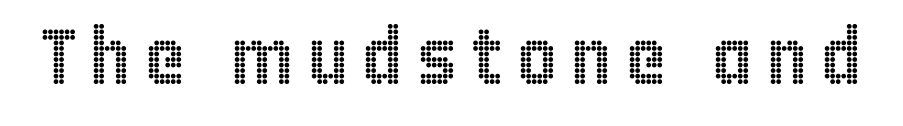
{"italic": "no", "width": "condensed", "x_height": "large", "monospaced": "no", "underline": "no", "glyph_px": 79}
